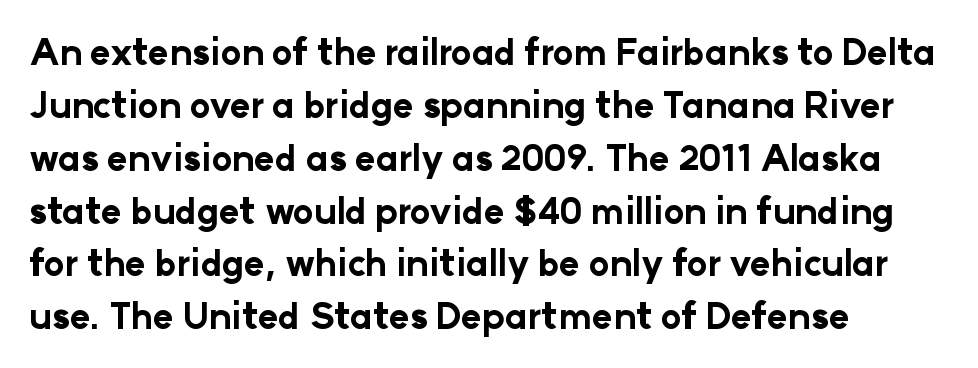
{"serif": "no", "italic": "no", "bold": "yes", "weight": "bold", "width": "normal", "stroke_contrast": "low", "x_height": "medium", "monospaced": "no", "underline": "no", "align": "left", "line_spacing": "normal", "line_spacing_ratio": 1.51, "letter_spacing": "normal", "letter_spacing_em": 0.0, "glyph_px": 35}
